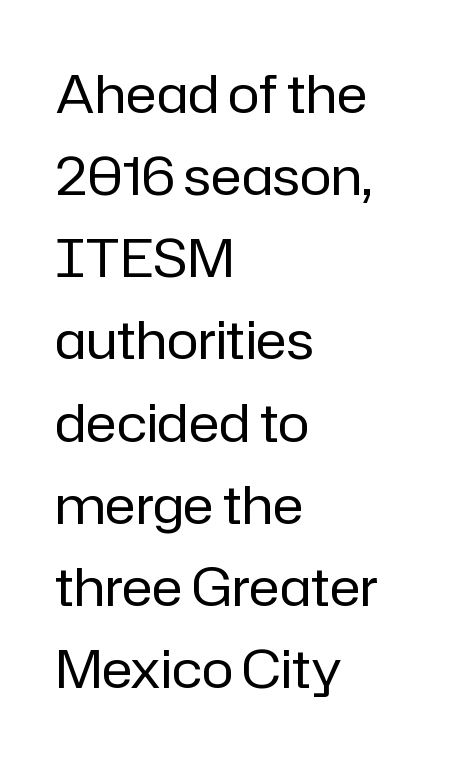
The image shows 53 px regular-weight sans-serif type, upright; set left-aligned, normal line spacing (1.55x), normal letter spacing, not underlined; low stroke contrast and a medium x-height.
